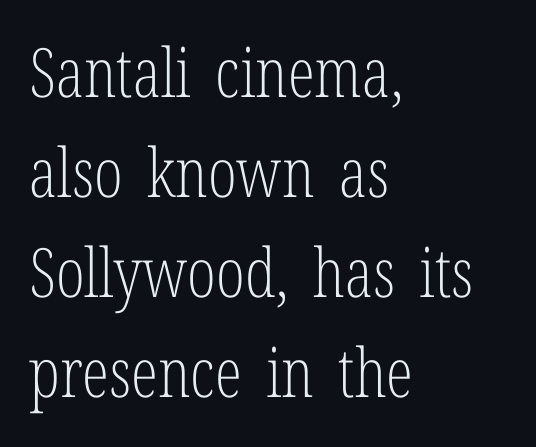
What stands out about the letter spacing? Nothing — it is the standard amount. Teacher's note: observe the even left margin — that is flush-left alignment. This sample keeps an unexceptional amount of space between lines. The weight tops out at a normal text grade. Quick note: not italic, upright. The rendering uses natural spacing where letterforms have individual widths.
